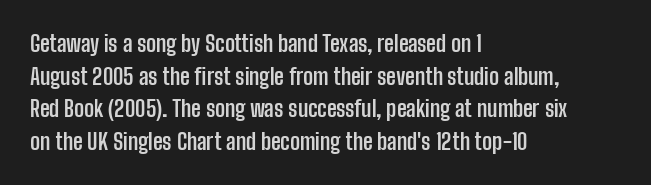
The image shows 22 px bold type, upright; set left-aligned, normal line spacing (1.48x), normal letter spacing, not underlined.
